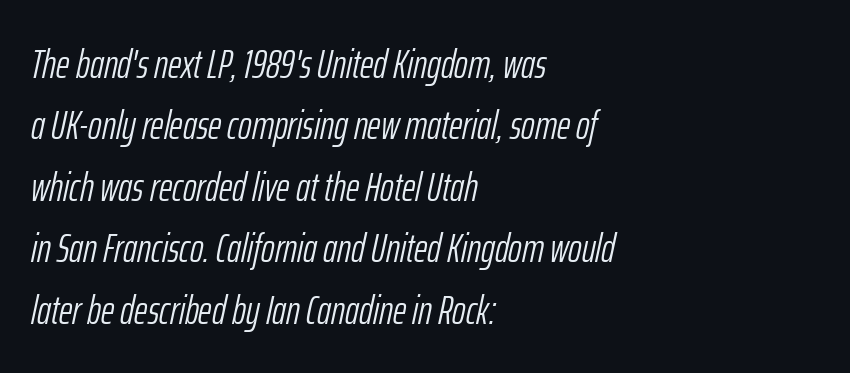
Evenly set lines give the paragraph a standard silhouette. Teacher's note: observe the even left margin — that is flush-left alignment. The letters sit at their default tracking, neither squeezed nor spread. The face used here is proportionally spaced, like ordinary book or web type. The strokes carry an ordinary text weight at most.
